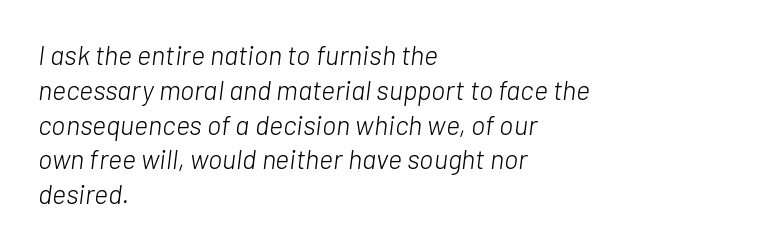
The image shows 27 px text type, italic (leaning right); set left-aligned, normal line spacing (1.29x), normal letter spacing, not underlined.
